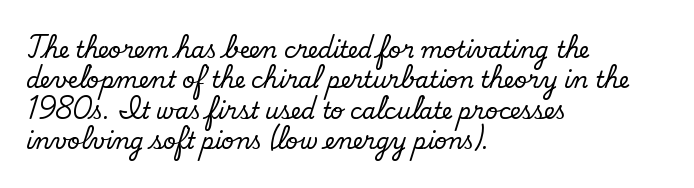
Q: Is the text bold? A: No.
Q: Is the text underlined? A: No.
Q: How is the paragraph aligned? A: Left-aligned.
Q: Is the spacing between letters normal or unusually wide? A: Normal.
Q: Is the spacing between lines tight, normal or loose? A: Normal.
